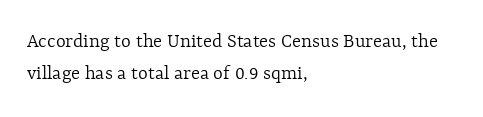
Q: Is the text bold? A: No.
Q: Is the text italic (slanted)? A: No, it is upright.
Q: Is the text underlined? A: No.
Q: How is the paragraph aligned? A: Left-aligned.
Q: Is the spacing between letters normal or unusually wide? A: Normal.
Q: Is the spacing between lines tight, normal or loose? A: Normal.
